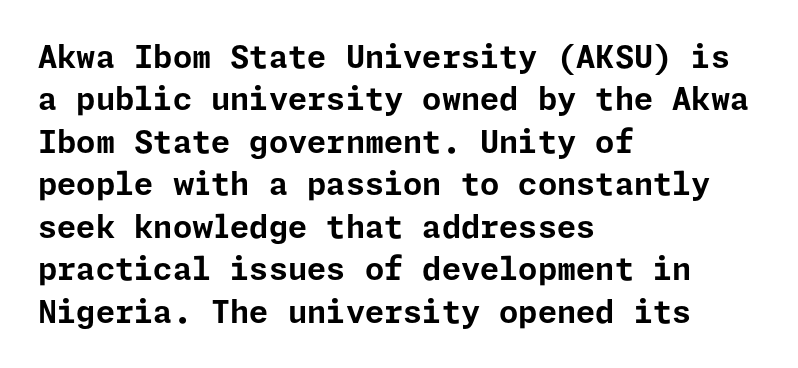
A clean baseline with only descenders dipping below it. Honestly, the row spacing looks completely unremarkable. Set as a true bold cut, around the 700 mark. Short note: letters normally spaced. Look at the bottom of the vertical strokes: they stop flat, with no serifs. These lines are set flush left with a ragged right edge.
